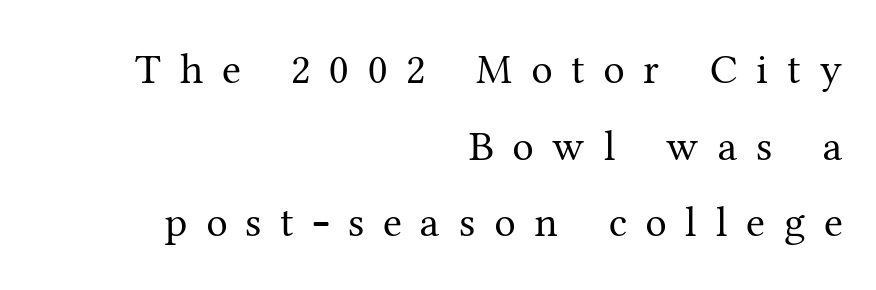
Posture: upright roman. This sample has the flowing, uneven cadence of proportional lettering. To sum up the face: it has serifs. Is the block centered? No — it sits flush against the right margin. Think standard paragraph weight, or any step lighter than that.
